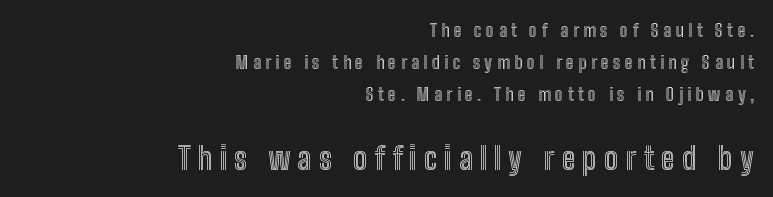
Q: Is the text italic (slanted)? A: No, it is upright.
Q: Is the text underlined? A: No.
Q: How is the paragraph aligned? A: Right-aligned.
Q: Is the spacing between letters normal or unusually wide? A: Unusually wide.
Q: Which block of text is set in a larger size, the first (top) or the second (bottom)? A: The second (bottom) one.
Q: Width (condensed, normal, or wide)? A: Condensed.
Q: x-height? A: Medium.
Q: Monospaced? A: No.
